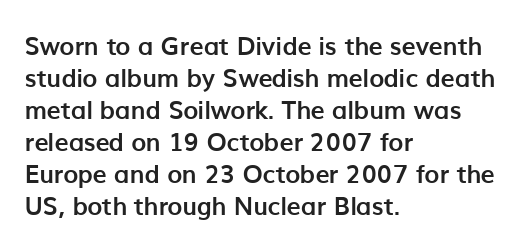
Q: Is the text bold? A: Yes.
Q: Is the text italic (slanted)? A: No, it is upright.
Q: Is the text underlined? A: No.
Q: How is the paragraph aligned? A: Left-aligned.
Q: Is the spacing between letters normal or unusually wide? A: Normal.
Q: Is the spacing between lines tight, normal or loose? A: Normal.
